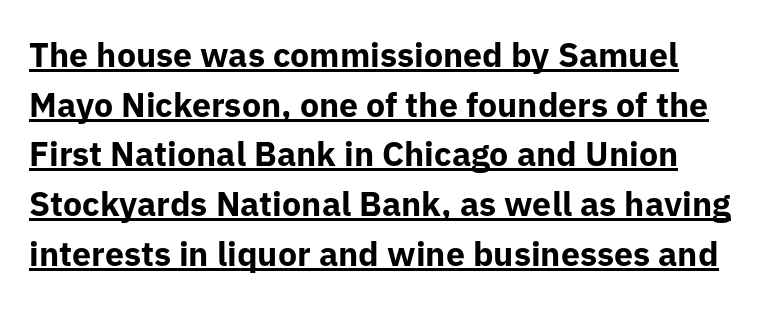
The image shows 34 px bold sans-serif type, upright; set normal line spacing (1.46x), normal letter spacing, underlined; low stroke contrast and a medium x-height.
